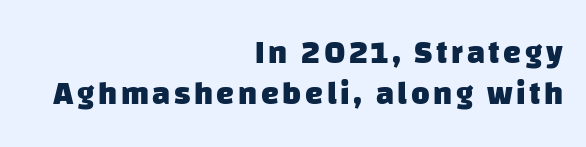
Q: Is the text bold? A: Yes.
Q: Is the typeface a serif or a sans-serif typeface? A: Sans-serif.
Q: Is the text underlined? A: No.
Q: How is the paragraph aligned? A: Right-aligned.
Q: Is the spacing between lines tight, normal or loose? A: Normal.
Q: Width (condensed, normal, or wide)? A: Normal.
Q: Stroke contrast? A: Low.
Q: x-height? A: Large.
Q: Monospaced? A: No.
